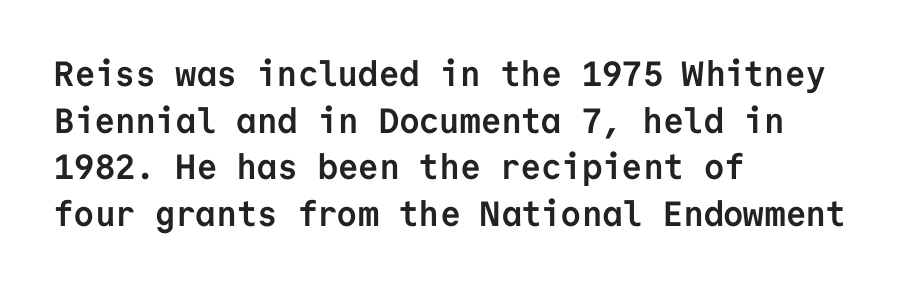
Q: Is the text bold? A: Yes.
Q: Is the text italic (slanted)? A: No, it is upright.
Q: Is the typeface a serif or a sans-serif typeface? A: Sans-serif.
Q: Is the text underlined? A: No.
Q: How is the paragraph aligned? A: Left-aligned.
Q: Is the spacing between letters normal or unusually wide? A: Normal.
Q: Is the spacing between lines tight, normal or loose? A: Normal.
Q: Width (condensed, normal, or wide)? A: Normal.
Q: Stroke contrast? A: Low.
Q: x-height? A: Medium.
Q: Monospaced? A: Yes.
